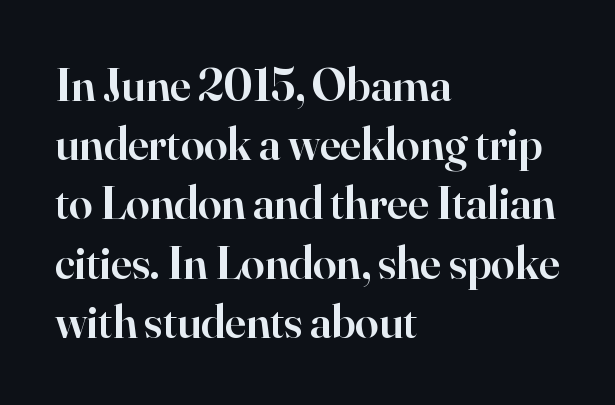
Q: Is the text bold? A: Semi-bold.
Q: Is the text italic (slanted)? A: No, it is upright.
Q: Is the typeface a serif or a sans-serif typeface? A: Serif.
Q: Is the text underlined? A: No.
Q: How is the paragraph aligned? A: Left-aligned.
Q: Is the spacing between letters normal or unusually wide? A: Normal.
Q: Is the spacing between lines tight, normal or loose? A: Normal.
Q: Width (condensed, normal, or wide)? A: Normal.
Q: Stroke contrast? A: High.
Q: x-height? A: Small.
Q: Monospaced? A: No.
